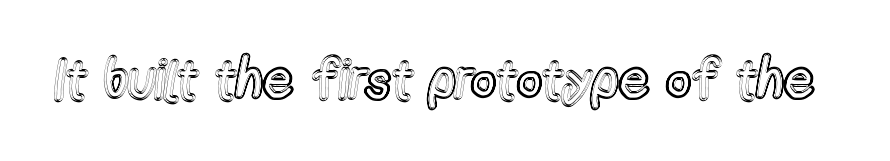
{"width": "condensed", "x_height": "medium", "monospaced": "no", "underline": "no", "letter_spacing": "normal", "letter_spacing_em": 0.0, "glyph_px": 54}
